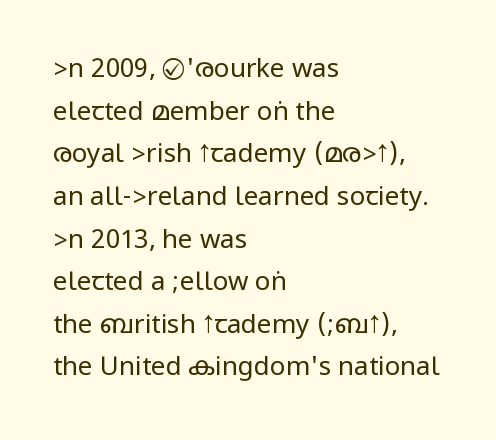
Q: Is the text bold? A: No.
Q: Is the text italic (slanted)? A: No, it is upright.
Q: Is the text underlined? A: No.
Q: How is the paragraph aligned? A: Left-aligned.
Q: Is the spacing between letters normal or unusually wide? A: Normal.
Q: Is the spacing between lines tight, normal or loose? A: Normal.
